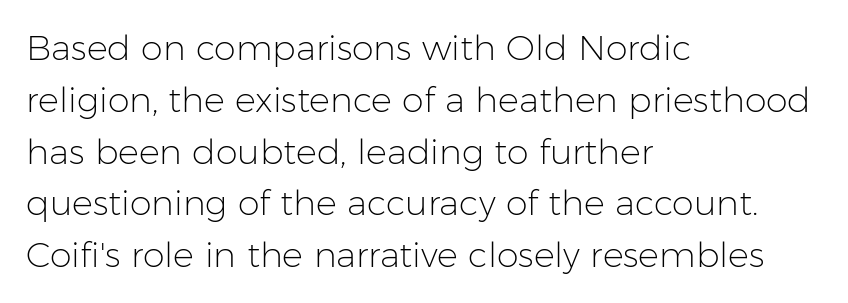
The image shows 35 px light sans-serif type, upright; set left-aligned, normal line spacing (1.48x), normal letter spacing, not underlined; low stroke contrast and a medium x-height.
